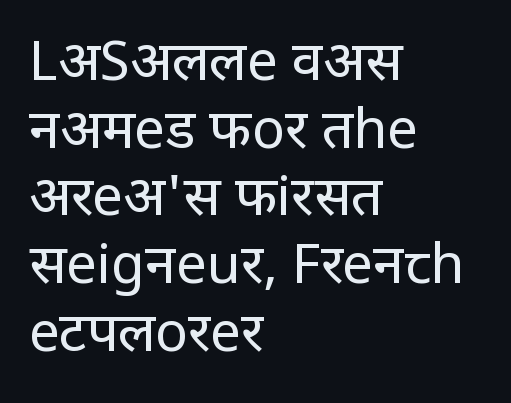
{"serif": "no", "italic": "no", "bold": "no", "weight": "regular", "width": "condensed", "stroke_contrast": "low", "x_height": "large", "monospaced": "no", "underline": "no", "align": "left", "line_spacing_ratio": 1.23, "letter_spacing": "normal", "letter_spacing_em": 0.0, "glyph_px": 55}
